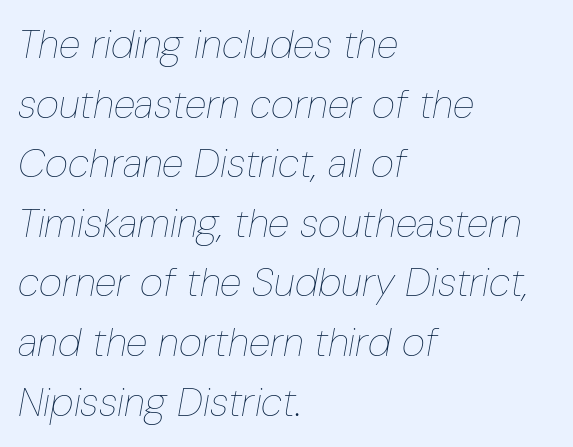
Q: Is the text bold? A: No.
Q: Is the text italic (slanted)? A: Yes, it leans right by about 10 degrees.
Q: Is the text underlined? A: No.
Q: How is the paragraph aligned? A: Left-aligned.
Q: Is the spacing between letters normal or unusually wide? A: Normal.
Q: Is the spacing between lines tight, normal or loose? A: Normal.
Q: Width (condensed, normal, or wide)? A: Condensed.
Q: Stroke contrast? A: Low.
Q: x-height? A: Medium.
Q: Monospaced? A: No.
